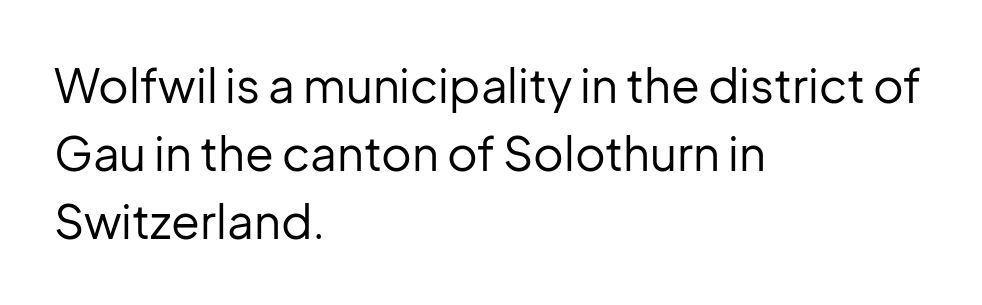
Q: Is the text bold? A: No.
Q: Is the text italic (slanted)? A: No, it is upright.
Q: Is the typeface a serif or a sans-serif typeface? A: Sans-serif.
Q: Is the text underlined? A: No.
Q: How is the paragraph aligned? A: Left-aligned.
Q: Is the spacing between letters normal or unusually wide? A: Normal.
Q: Is the spacing between lines tight, normal or loose? A: Normal.
Q: Width (condensed, normal, or wide)? A: Normal.
Q: Stroke contrast? A: Low.
Q: x-height? A: Medium.
Q: Monospaced? A: No.
